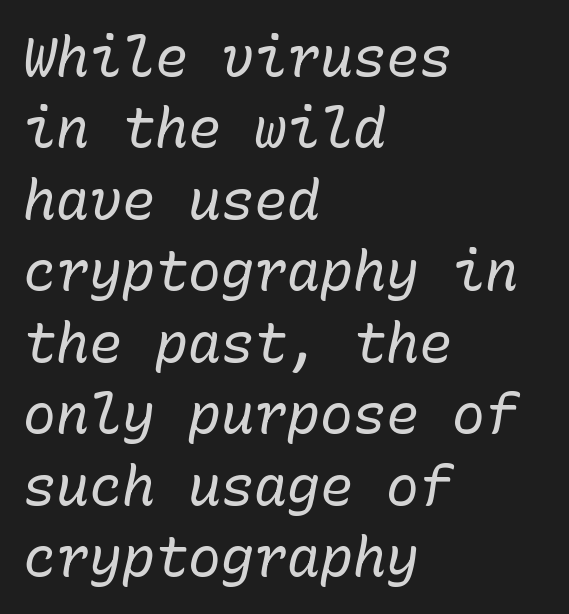
Whoever set this chose a conventional vertical rhythm. Every row of glyphs begins at an identical x-position on the left. Heaviness? Minimal to ordinary, like unemphasized prose. The foot of each line stays bare and open.
